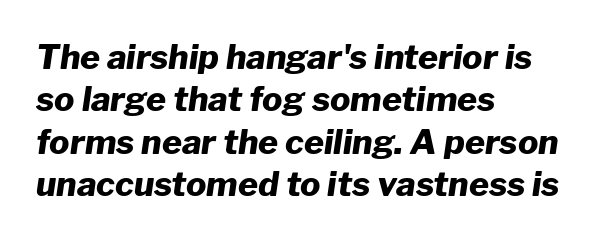
The image shows 34 px heavy type, italic (leaning right); set left-aligned, normal line spacing (1.25x), normal letter spacing, not underlined; low stroke contrast and a medium x-height.
